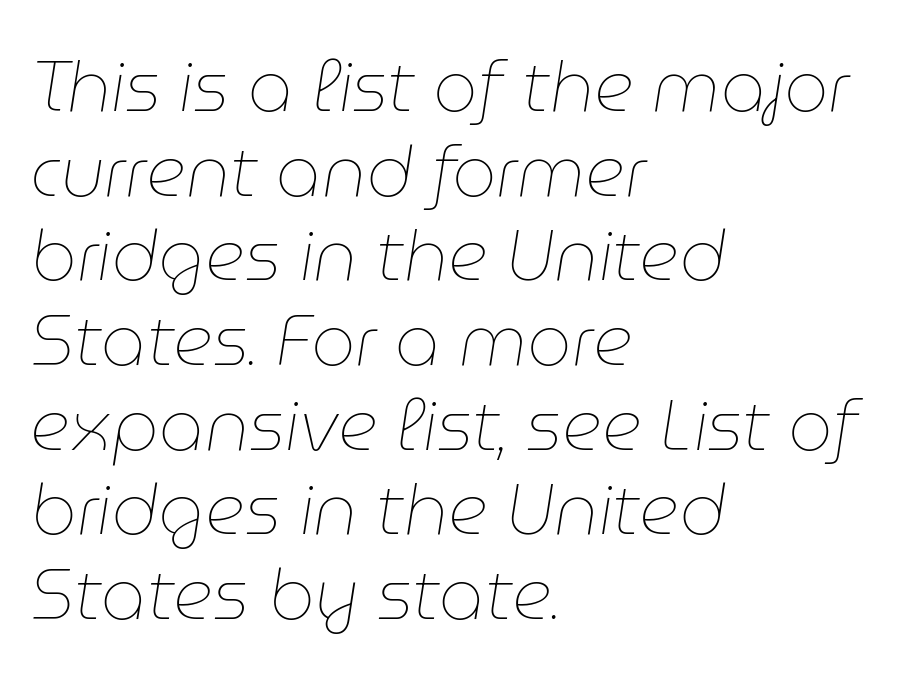
{"italic": "yes", "lean": "right", "slant_degrees": 9, "bold": "no", "weight": "thin", "width": "normal", "stroke_contrast": "low", "x_height": "medium", "monospaced": "no", "underline": "no", "align": "left", "line_spacing_ratio": 1.21, "letter_spacing": "normal", "letter_spacing_em": 0.0, "glyph_px": 70}
